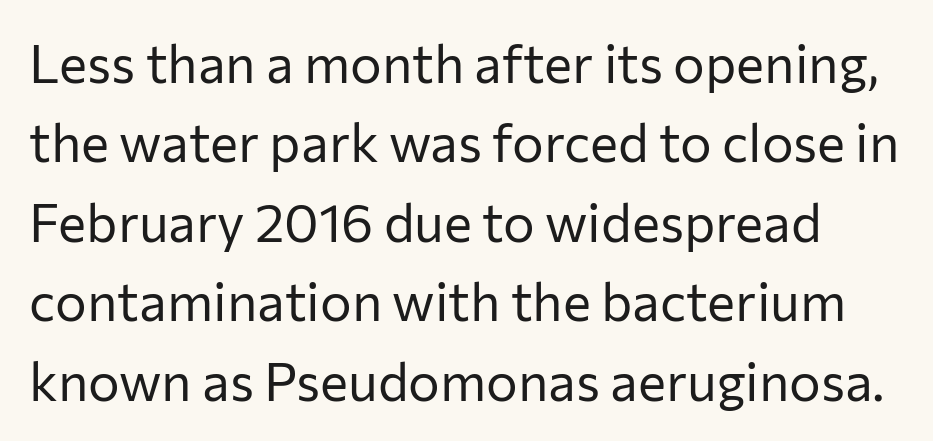
Each stroke keeps to a modest, everyday thickness or less. Honestly, there is no underline to notice here at all. Caption: standard tracking, unaltered. I'd call this a sans setting — the letters go barefoot. The rows are spaced the way most documents space them.
